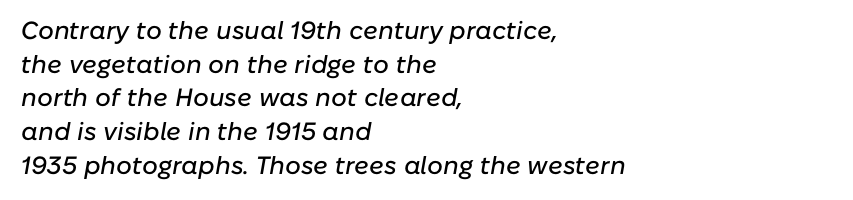
These lines keep a tight, regular rhythm from letter to letter. Horizontal bands of white between lines are of average thickness. The specimen reads as italic at a glance. This rendering uses left alignment, leaving the right contour irregular. The words here are not underlined.
